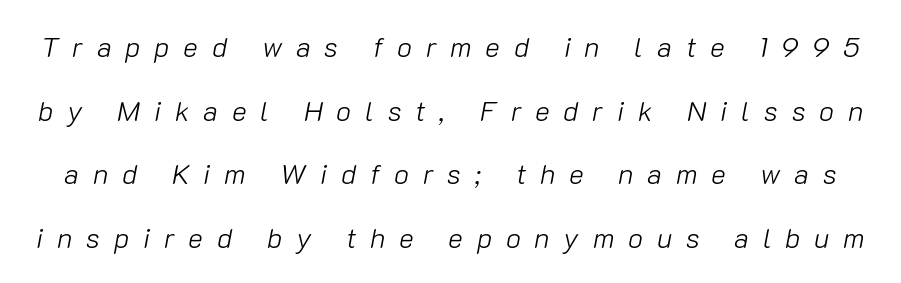
Q: Is the text bold? A: No.
Q: Is the text italic (slanted)? A: Yes, it leans right by about 10 degrees.
Q: Is the text underlined? A: No.
Q: Is the spacing between letters normal or unusually wide? A: Unusually wide.
Q: Is the spacing between lines tight, normal or loose? A: Loose.
Q: Width (condensed, normal, or wide)? A: Normal.
Q: Stroke contrast? A: Low.
Q: x-height? A: Medium.
Q: Monospaced? A: No.
